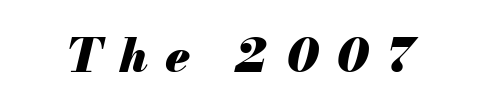
The image shows 47 px heavy type, italic (leaning right); set unusually wide letter spacing (+0.37 em), not underlined; medium stroke contrast and a small x-height.
